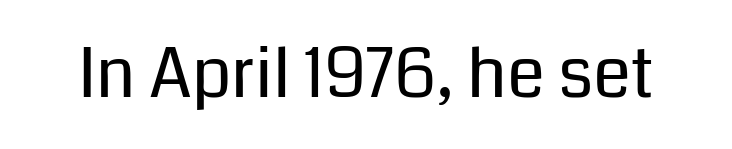
Q: Is the text bold? A: No.
Q: Is the text italic (slanted)? A: No, it is upright.
Q: Is the typeface a serif or a sans-serif typeface? A: Sans-serif.
Q: Is the text underlined? A: No.
Q: Is the spacing between letters normal or unusually wide? A: Normal.
Q: Width (condensed, normal, or wide)? A: Normal.
Q: Stroke contrast? A: Low.
Q: x-height? A: Medium.
Q: Monospaced? A: No.
